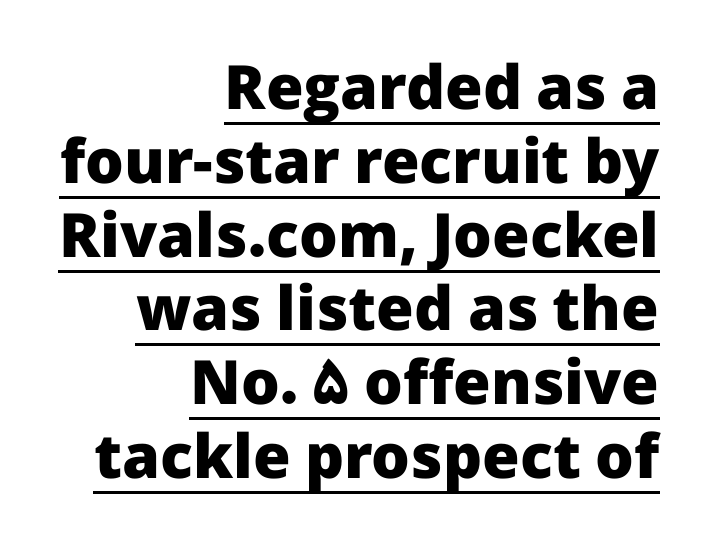
These lines are rendered in a variable-pitch font. Bold? Absolutely — the strokes are thick and heavy. The ragged edge is on the left, which tells us the setting is flush right. The words here are underlined.
